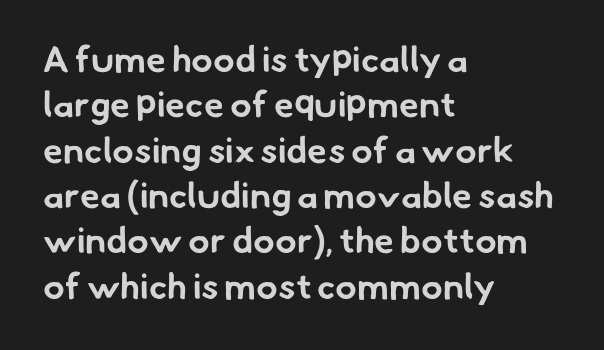
Q: Is the text bold? A: Yes.
Q: Is the typeface a serif or a sans-serif typeface? A: Sans-serif.
Q: Is the text underlined? A: No.
Q: How is the paragraph aligned? A: Left-aligned.
Q: Is the spacing between letters normal or unusually wide? A: Normal.
Q: Is the spacing between lines tight, normal or loose? A: Normal.
Q: Width (condensed, normal, or wide)? A: Normal.
Q: Stroke contrast? A: Low.
Q: x-height? A: Small.
Q: Monospaced? A: No.
